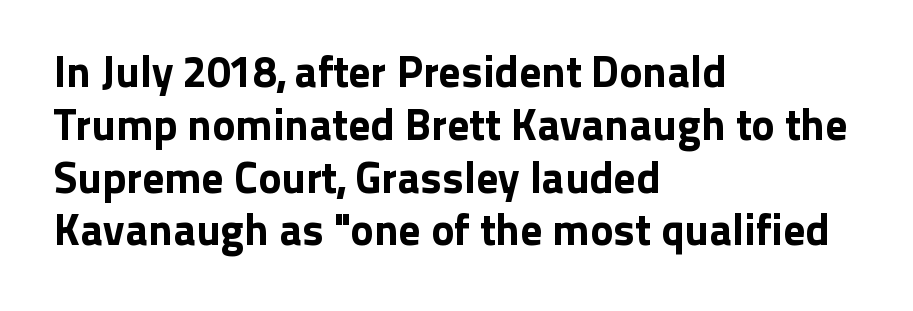
Q: Is the text italic (slanted)? A: No, it is upright.
Q: Is the typeface a serif or a sans-serif typeface? A: Sans-serif.
Q: Is the text underlined? A: No.
Q: How is the paragraph aligned? A: Left-aligned.
Q: Is the spacing between letters normal or unusually wide? A: Normal.
Q: Width (condensed, normal, or wide)? A: Normal.
Q: Stroke contrast? A: Low.
Q: x-height? A: Medium.
Q: Monospaced? A: No.
